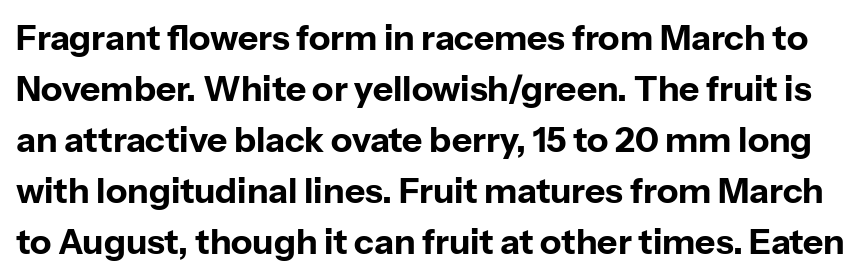
The image shows 35 px bold sans-serif type, upright; set normal line spacing (1.46x), normal letter spacing, not underlined; low stroke contrast and a medium x-height.
